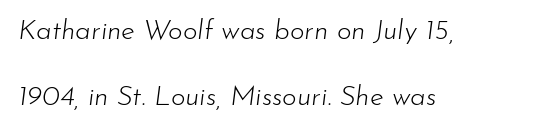
The space between consecutive lines is lavish. Caption: face not bold, strokes unweighted. Characters are canted at an angle relative to the baseline's perpendicular. Nothing unusual about the tracking: characters are spaced as the font intends.
